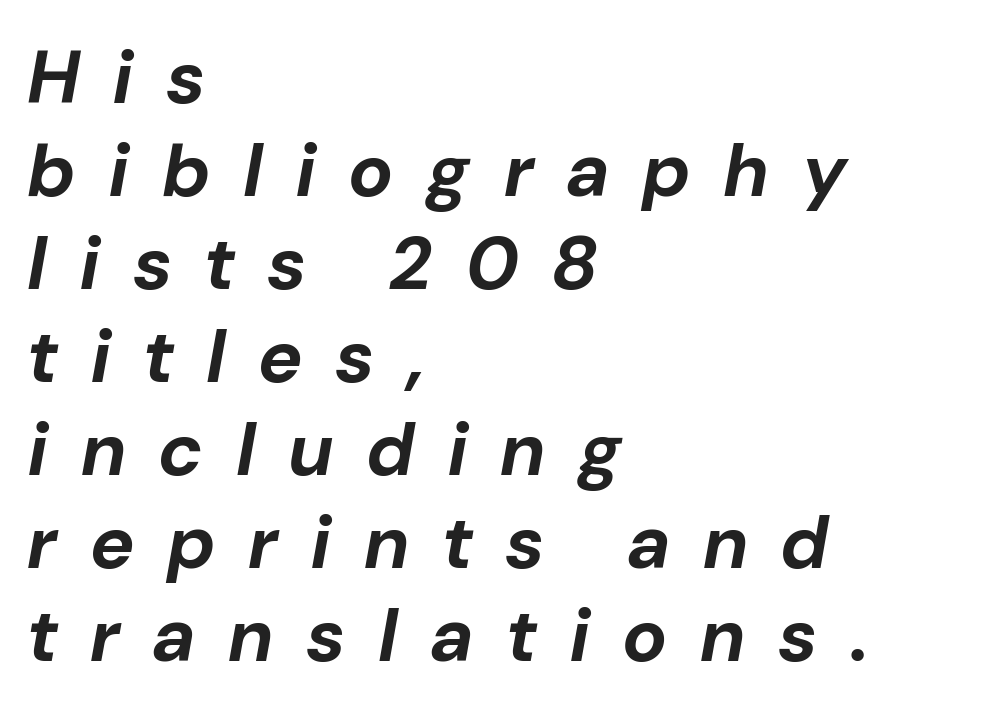
Character widths vary here, with narrow letters taking less room than wide ones. Each word looks stretched out because of the extra space between its letters. The glyphs have the mass of a bold cut. These lines were composed using italics. The baseline area is clear. The rendering anchors every line to the left-hand side.
